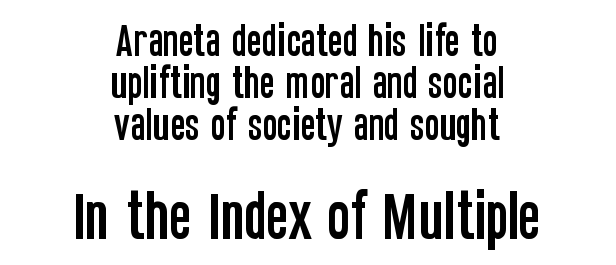
Q: Is the text italic (slanted)? A: No, it is upright.
Q: Is the typeface a serif or a sans-serif typeface? A: Sans-serif.
Q: Is the text underlined? A: No.
Q: How is the paragraph aligned? A: Centered.
Q: Is the spacing between letters normal or unusually wide? A: Normal.
Q: Which block of text is set in a larger size, the first (top) or the second (bottom)? A: The second (bottom) one.
Q: Width (condensed, normal, or wide)? A: Condensed.
Q: Stroke contrast? A: Low.
Q: x-height? A: Large.
Q: Monospaced? A: No.
